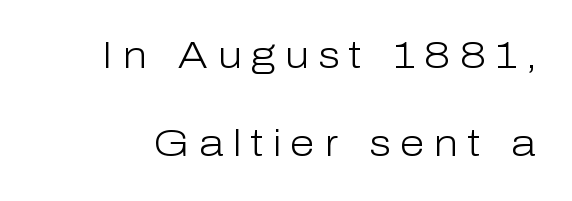
Q: Is the text bold? A: No.
Q: Is the text italic (slanted)? A: No, it is upright.
Q: Is the typeface a serif or a sans-serif typeface? A: Sans-serif.
Q: Is the text underlined? A: No.
Q: Is the spacing between letters normal or unusually wide? A: Unusually wide.
Q: Is the spacing between lines tight, normal or loose? A: Loose.
Q: Width (condensed, normal, or wide)? A: Normal.
Q: Stroke contrast? A: Low.
Q: x-height? A: Medium.
Q: Monospaced? A: No.
